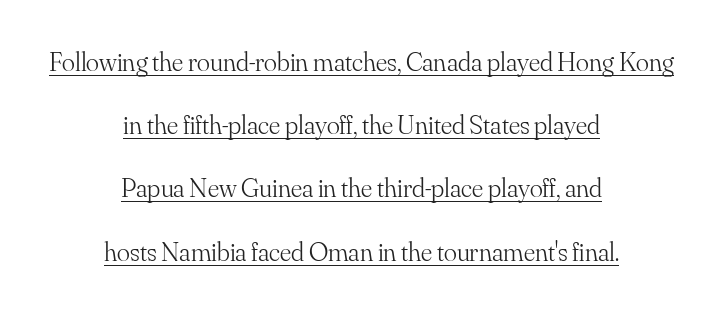
Style check: upright. This is underlined copy, the kind a proofreader might mark for attention. The weight would be labelled regular, book, light, or lighter still. The compositor balanced each line on the midline. Is the letter spacing exaggerated? No — it looks like the ordinary default.
